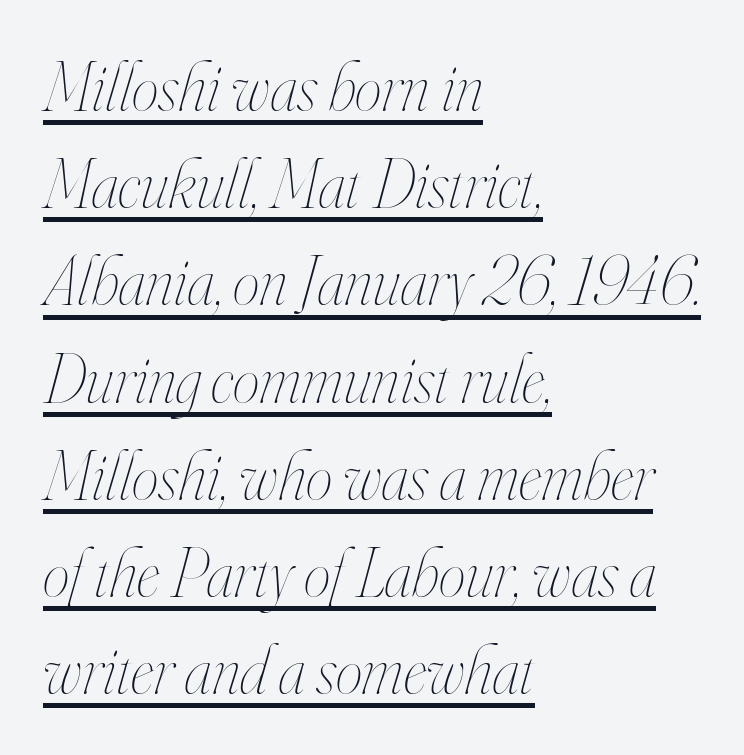
Q: Is the text bold? A: No.
Q: Is the text italic (slanted)? A: Yes, it leans right by about 16 degrees.
Q: Is the text underlined? A: Yes.
Q: How is the paragraph aligned? A: Left-aligned.
Q: Is the spacing between letters normal or unusually wide? A: Normal.
Q: Is the spacing between lines tight, normal or loose? A: Normal.
Q: Width (condensed, normal, or wide)? A: Condensed.
Q: Stroke contrast? A: High.
Q: x-height? A: Small.
Q: Monospaced? A: No.
